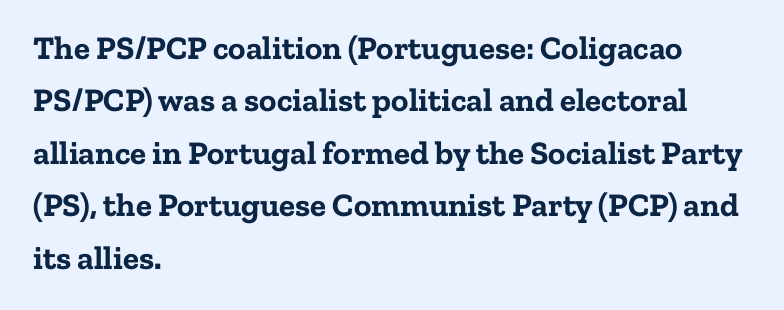
Rows of type keep a routine distance in the vertical direction. Descenders hang freely into open space. One-word summary of the alignment: left. The letters stand upright; this is a roman face. This rendering employs a face with finishing strokes, i.e., a serif. Each letter keeps its own natural width here, so spacing adapts to shape.
